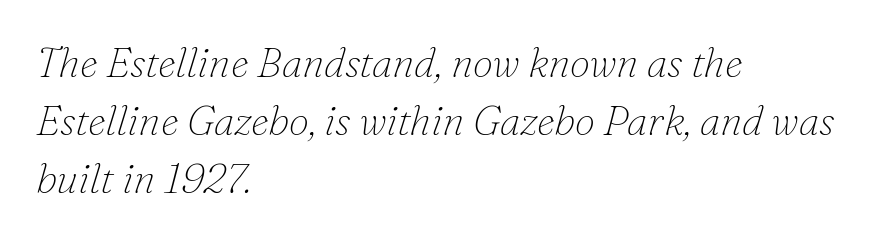
{"serif": "yes", "italic": "yes", "lean": "right", "slant_degrees": 16, "bold": "no", "weight": "thin", "width": "normal", "stroke_contrast": "low", "x_height": "small", "monospaced": "no", "underline": "no", "align": "left", "line_spacing": "normal", "line_spacing_ratio": 1.41, "letter_spacing": "normal", "letter_spacing_em": 0.0, "glyph_px": 41}
